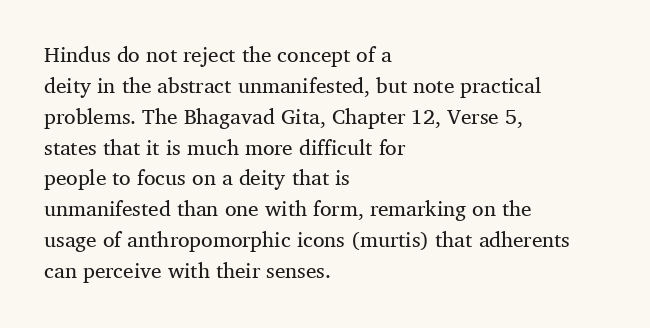
The image shows 21 px text type, upright; set left-aligned, normal line spacing (1.47x), normal letter spacing, not underlined.
